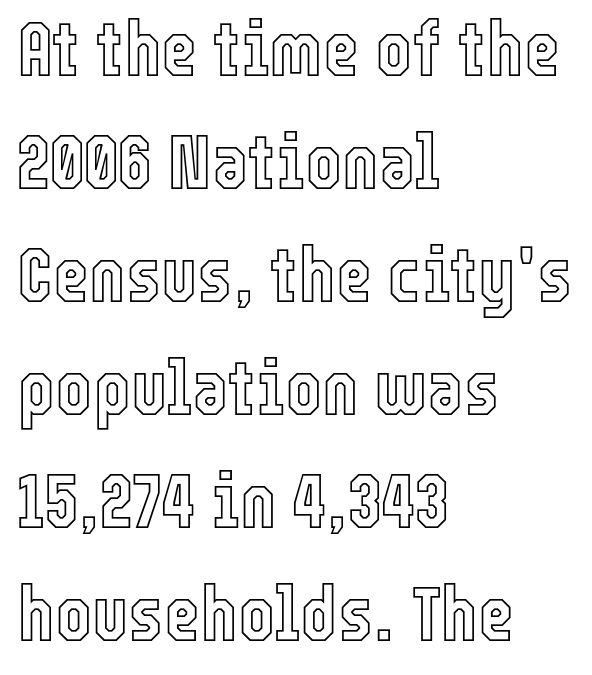
{"italic": "no", "width": "condensed", "x_height": "medium", "monospaced": "no", "underline": "no", "align": "left", "line_spacing": "normal", "line_spacing_ratio": 1.45, "letter_spacing": "normal", "letter_spacing_em": 0.0, "glyph_px": 78}
